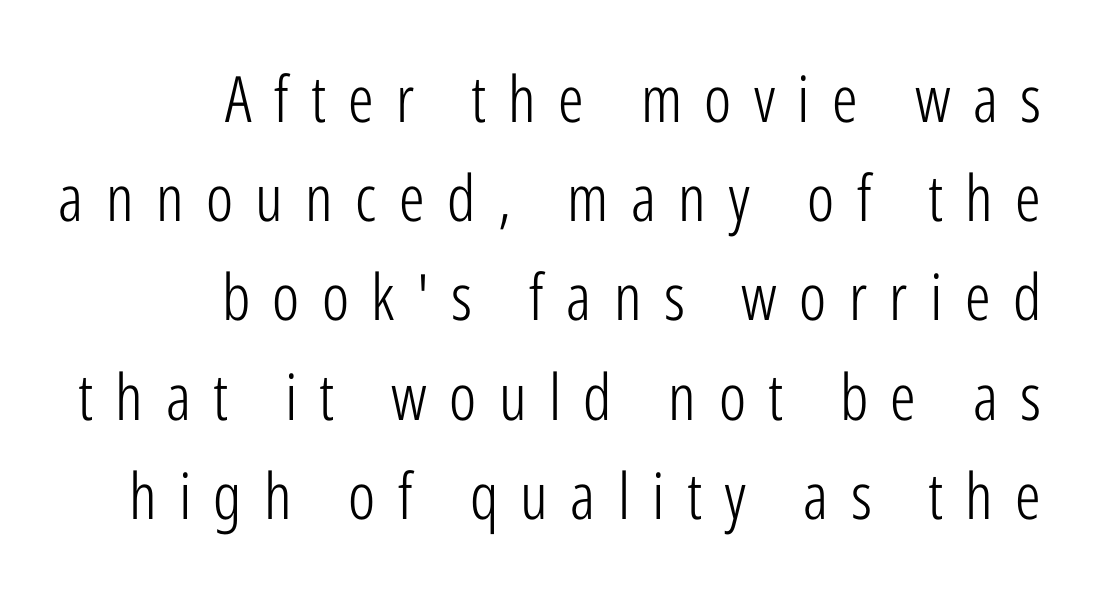
{"serif": "no", "italic": "no", "bold": "no", "weight": "light", "width": "condensed", "stroke_contrast": "low", "x_height": "medium", "monospaced": "no", "underline": "no", "align": "right", "line_spacing": "normal", "line_spacing_ratio": 1.55, "letter_spacing": "wide", "letter_spacing_em": 0.35, "glyph_px": 64}
